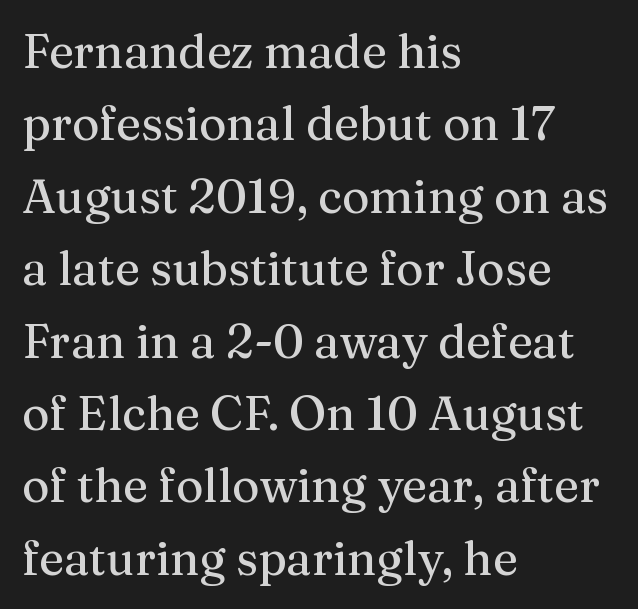
Q: Is the text italic (slanted)? A: No, it is upright.
Q: Is the typeface a serif or a sans-serif typeface? A: Serif.
Q: Is the text underlined? A: No.
Q: How is the paragraph aligned? A: Left-aligned.
Q: Is the spacing between letters normal or unusually wide? A: Normal.
Q: Is the spacing between lines tight, normal or loose? A: Normal.
Q: Width (condensed, normal, or wide)? A: Normal.
Q: Stroke contrast? A: Medium.
Q: x-height? A: Medium.
Q: Monospaced? A: No.
